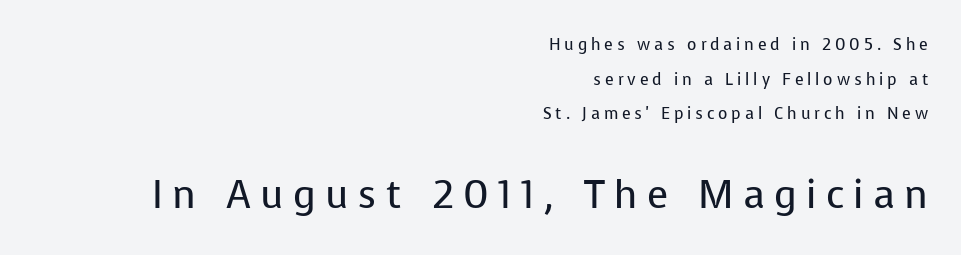
The lettering holds an erect, upright posture throughout. Words appear elongated and porous because spacing is wide. Any mark beneath the type? The region is blank. Font category for this specimen: sans-serif. The space between consecutive lines is lavish. The rendering uses natural spacing where letterforms have individual widths.
